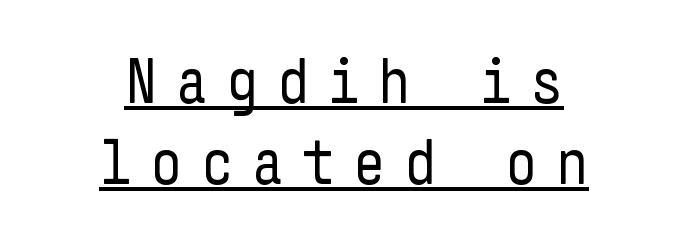
Q: Is the text bold? A: No.
Q: Is the text italic (slanted)? A: No, it is upright.
Q: Is the typeface a serif or a sans-serif typeface? A: Sans-serif.
Q: Is the text underlined? A: Yes.
Q: How is the paragraph aligned? A: Centered.
Q: Is the spacing between letters normal or unusually wide? A: Unusually wide.
Q: Is the spacing between lines tight, normal or loose? A: Normal.
Q: Width (condensed, normal, or wide)? A: Condensed.
Q: Stroke contrast? A: Low.
Q: x-height? A: Medium.
